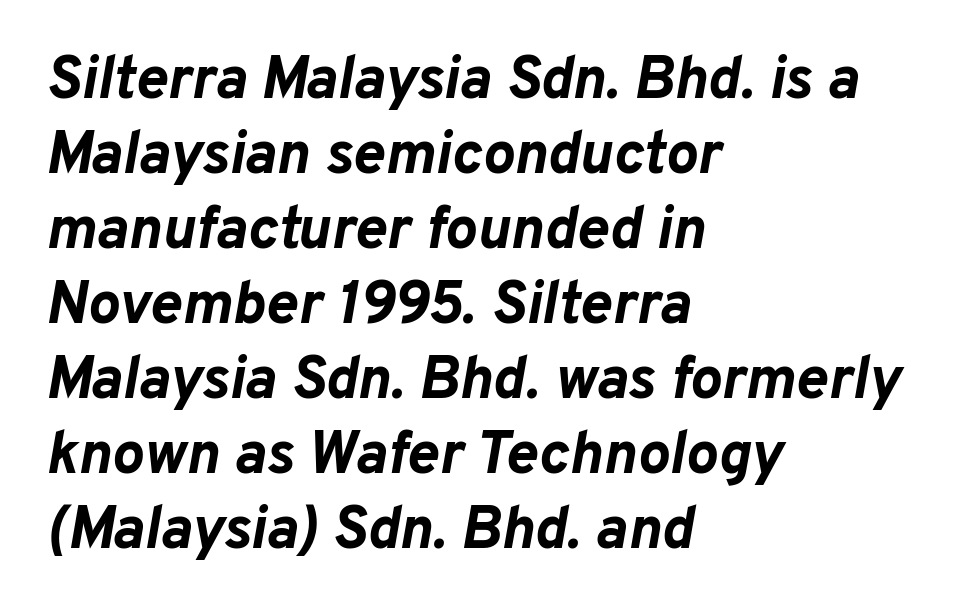
Q: Is the text bold? A: Yes.
Q: Is the text italic (slanted)? A: Yes, it leans right by about 10 degrees.
Q: Is the text underlined? A: No.
Q: How is the paragraph aligned? A: Left-aligned.
Q: Is the spacing between letters normal or unusually wide? A: Normal.
Q: Is the spacing between lines tight, normal or loose? A: Normal.
Q: Width (condensed, normal, or wide)? A: Normal.
Q: Stroke contrast? A: Low.
Q: x-height? A: Medium.
Q: Monospaced? A: No.
